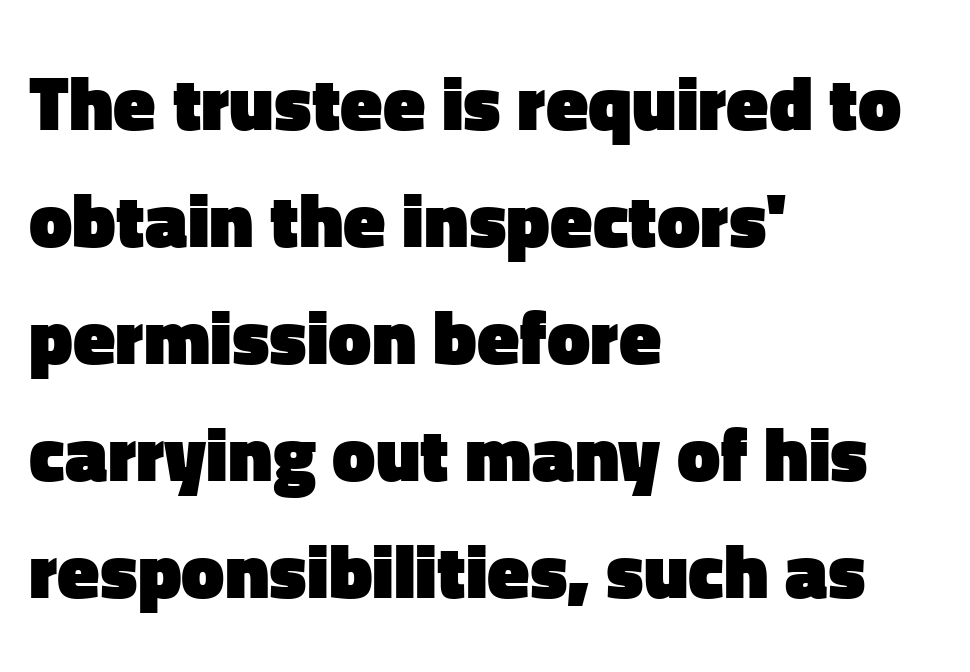
{"serif": "no", "italic": "no", "bold": "yes", "weight": "heavy", "width": "normal", "stroke_contrast": "low", "x_height": "medium", "monospaced": "no", "underline": "no", "align": "left", "line_spacing": "normal", "line_spacing_ratio": 1.52, "letter_spacing": "normal", "letter_spacing_em": 0.0, "glyph_px": 77}
